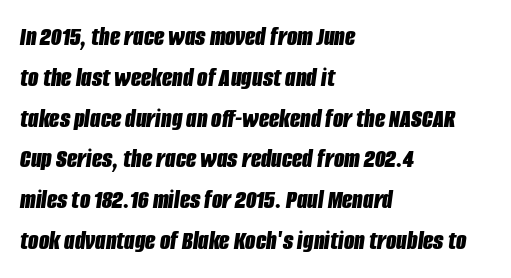
{"italic": "yes", "lean": "right", "slant_degrees": 8, "bold": "yes", "underline": "no", "align": "left", "line_spacing": "normal", "line_spacing_ratio": 1.51, "letter_spacing": "normal", "letter_spacing_em": 0.0, "glyph_px": 27}
